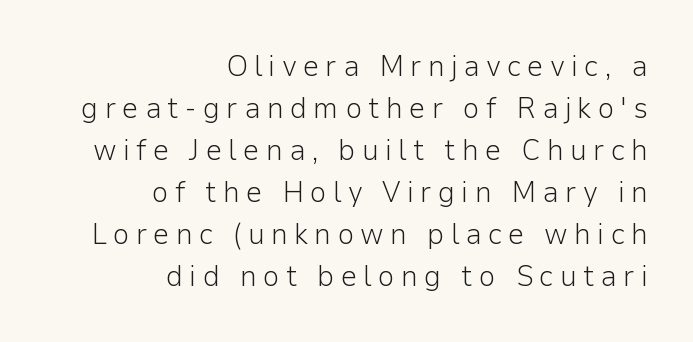
Q: Is the text bold? A: No.
Q: Is the text italic (slanted)? A: No, it is upright.
Q: Is the typeface a serif or a sans-serif typeface? A: Sans-serif.
Q: Is the text underlined? A: No.
Q: How is the paragraph aligned? A: Right-aligned.
Q: Is the spacing between letters normal or unusually wide? A: Unusually wide.
Q: Is the spacing between lines tight, normal or loose? A: Normal.
Q: Width (condensed, normal, or wide)? A: Normal.
Q: Stroke contrast? A: Low.
Q: x-height? A: Medium.
Q: Monospaced? A: No.
